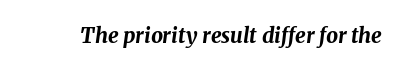
Q: Is the text bold? A: Yes.
Q: Is the text italic (slanted)? A: Yes, it leans right by about 8 degrees.
Q: Is the text underlined? A: No.
Q: Is the spacing between letters normal or unusually wide? A: Normal.
